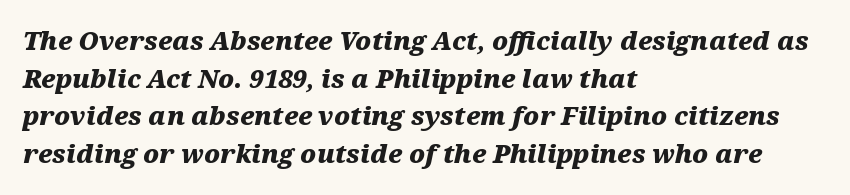
The image shows 25 px bold type, italic (leaning right); set left-aligned, normal line spacing (1.51x), normal letter spacing, not underlined.
